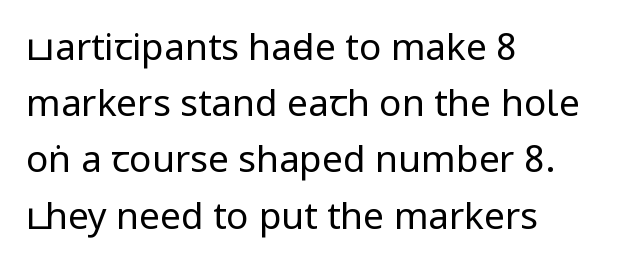
Q: Is the text bold? A: No.
Q: Is the text italic (slanted)? A: No, it is upright.
Q: Is the typeface a serif or a sans-serif typeface? A: Sans-serif.
Q: Is the text underlined? A: No.
Q: How is the paragraph aligned? A: Left-aligned.
Q: Is the spacing between letters normal or unusually wide? A: Normal.
Q: Is the spacing between lines tight, normal or loose? A: Normal.
Q: Width (condensed, normal, or wide)? A: Condensed.
Q: Stroke contrast? A: Low.
Q: x-height? A: Large.
Q: Monospaced? A: No.
